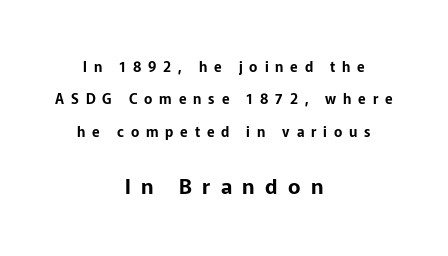
The image shows 21 px text type, upright; set centered, loose line spacing (2.31x), unusually wide letter spacing (+0.49 em), not underlined; the second (bottom) block is 1.5x larger.
